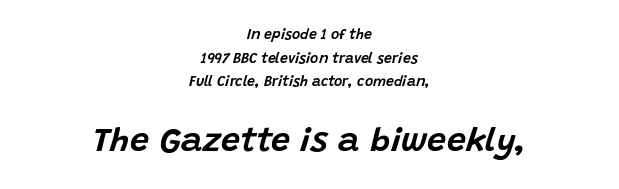
Q: Is the text italic (slanted)? A: Yes, it leans right by about 15 degrees.
Q: Is the text underlined? A: No.
Q: How is the paragraph aligned? A: Centered.
Q: Is the spacing between letters normal or unusually wide? A: Normal.
Q: Is the spacing between lines tight, normal or loose? A: Normal.
Q: Which block of text is set in a larger size, the first (top) or the second (bottom)? A: The second (bottom) one.
Q: Width (condensed, normal, or wide)? A: Normal.
Q: Stroke contrast? A: Low.
Q: x-height? A: Large.
Q: Monospaced? A: No.
